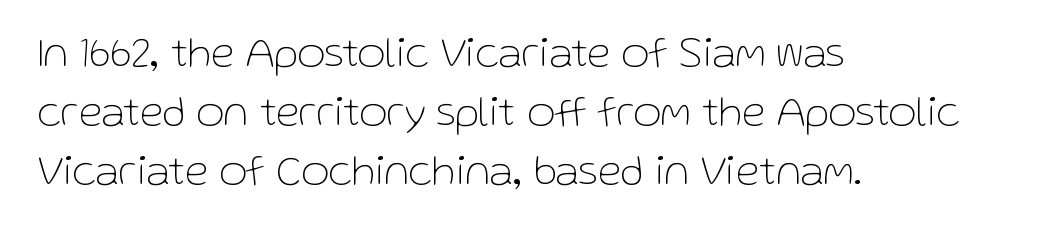
{"serif": "no", "italic": "no", "bold": "no", "weight": "thin", "width": "normal", "stroke_contrast": "low", "x_height": "medium", "monospaced": "no", "underline": "no", "align": "left", "line_spacing": "normal", "line_spacing_ratio": 1.37, "letter_spacing": "normal", "letter_spacing_em": 0.0, "glyph_px": 43}
